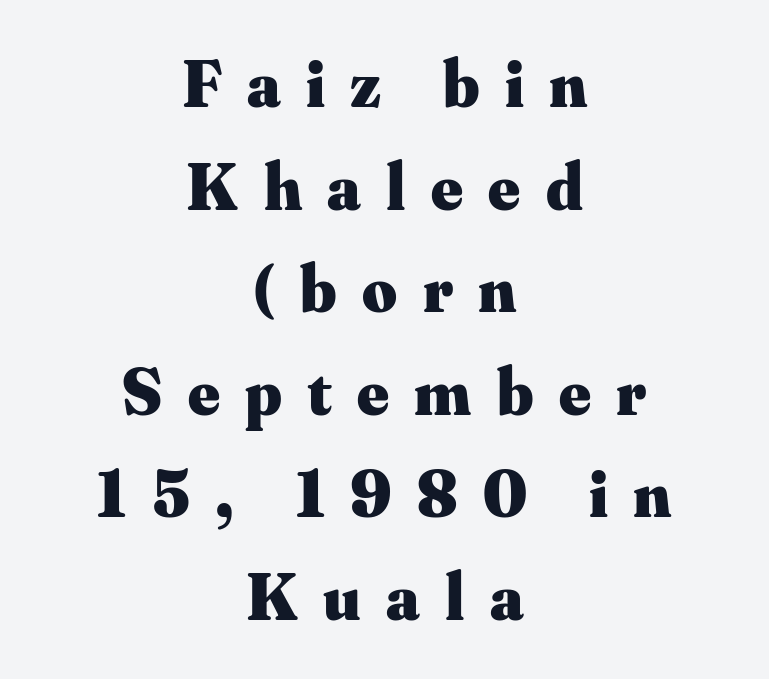
Q: Is the text bold? A: Yes.
Q: Is the text italic (slanted)? A: No, it is upright.
Q: Is the typeface a serif or a sans-serif typeface? A: Serif.
Q: Is the text underlined? A: No.
Q: How is the paragraph aligned? A: Centered.
Q: Is the spacing between letters normal or unusually wide? A: Unusually wide.
Q: Is the spacing between lines tight, normal or loose? A: Normal.
Q: Width (condensed, normal, or wide)? A: Normal.
Q: Stroke contrast? A: Medium.
Q: x-height? A: Small.
Q: Monospaced? A: No.
